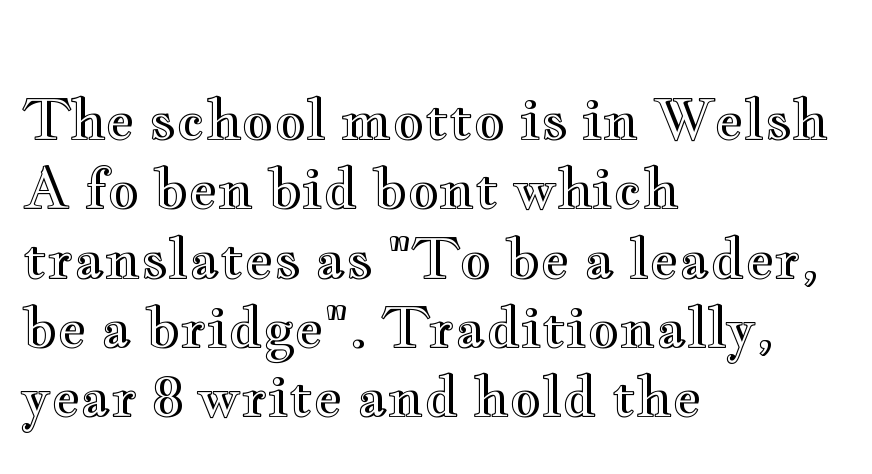
Q: Is the text italic (slanted)? A: No, it is upright.
Q: Is the text underlined? A: No.
Q: How is the paragraph aligned? A: Left-aligned.
Q: Is the spacing between letters normal or unusually wide? A: Normal.
Q: Is the spacing between lines tight, normal or loose? A: Normal.
Q: Width (condensed, normal, or wide)? A: Wide.
Q: x-height? A: Small.
Q: Monospaced? A: No.
